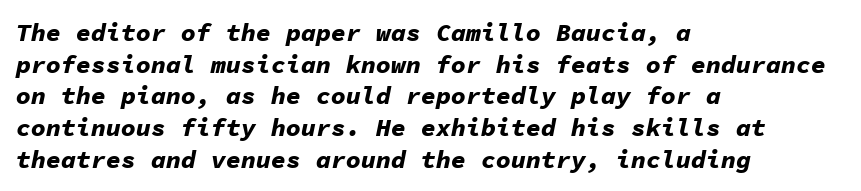
No extra tracking has been applied to these lines. A student would call this left alignment; a typographer would say flush left, rag right. The glyphs are unaccompanied by any horizontal stroke below them. Whoever set this chose a conventional vertical rhythm. These lines were composed using italics.
